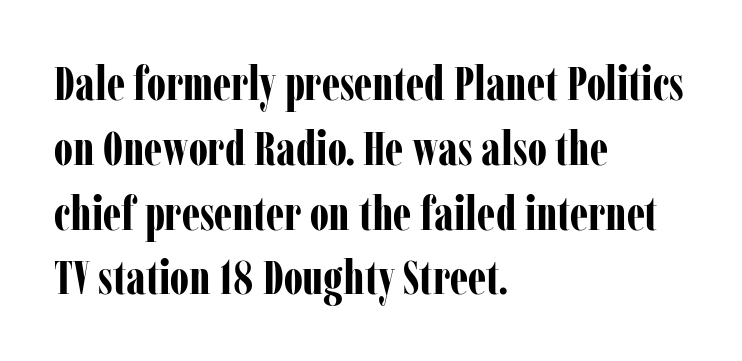
Q: Is the text bold? A: Yes.
Q: Is the text italic (slanted)? A: No, it is upright.
Q: Is the typeface a serif or a sans-serif typeface? A: Serif.
Q: Is the text underlined? A: No.
Q: How is the paragraph aligned? A: Left-aligned.
Q: Is the spacing between letters normal or unusually wide? A: Normal.
Q: Is the spacing between lines tight, normal or loose? A: Normal.
Q: Width (condensed, normal, or wide)? A: Condensed.
Q: Stroke contrast? A: Low.
Q: x-height? A: Medium.
Q: Monospaced? A: No.
